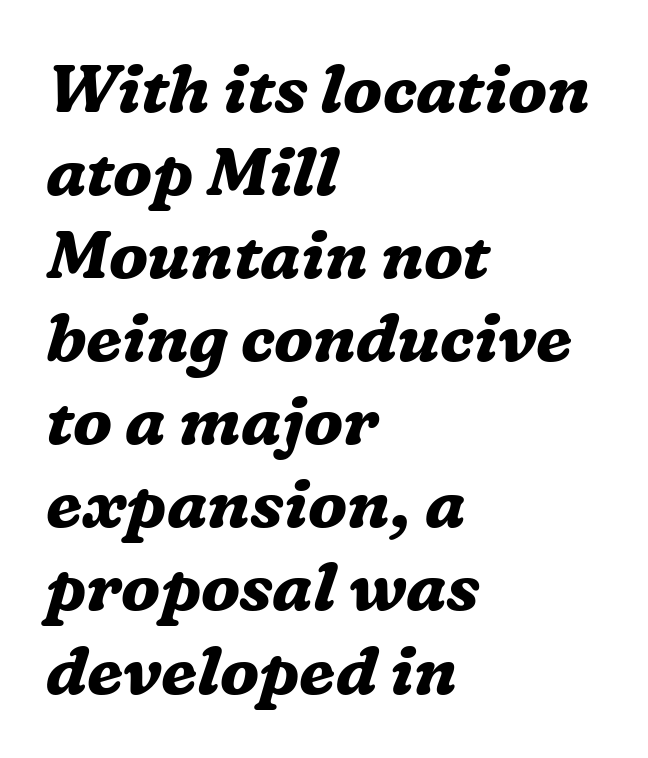
Alignment: flush left. This rendering employs a face with finishing strokes, i.e., a serif. Clear beneath every line of the passage. Thick stems and heavy bowls — unmistakably bold. Glyph-to-glyph distance matches everyday printed text.
